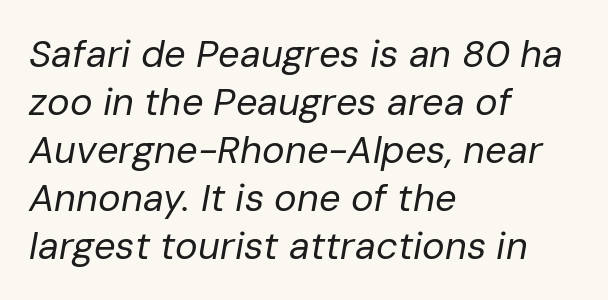
Honestly, there is no underline to notice here at all. The passage shown has conventional tracking throughout. The leading is moderate, giving the passage an even texture. This sample is left-justified, so line endings fall wherever the words run out.
